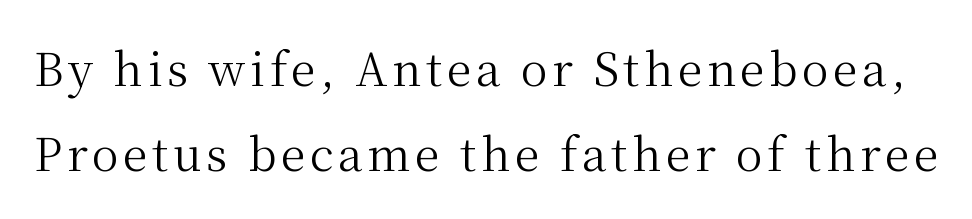
Q: Is the text bold? A: No.
Q: Is the text italic (slanted)? A: No, it is upright.
Q: Is the typeface a serif or a sans-serif typeface? A: Serif.
Q: Is the text underlined? A: No.
Q: Is the spacing between lines tight, normal or loose? A: Loose.
Q: Width (condensed, normal, or wide)? A: Normal.
Q: Stroke contrast? A: Medium.
Q: x-height? A: Medium.
Q: Monospaced? A: No.
